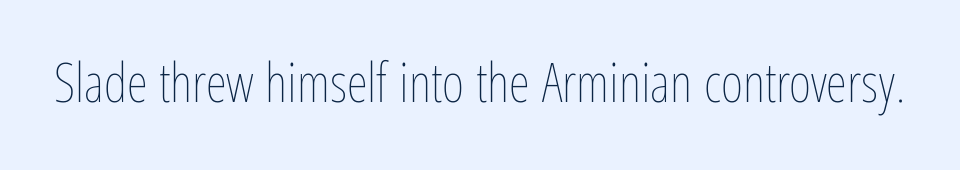
{"italic": "no", "bold": "no", "weight": "thin", "width": "condensed", "stroke_contrast": "low", "x_height": "medium", "monospaced": "no", "underline": "no", "letter_spacing": "normal", "letter_spacing_em": 0.0, "glyph_px": 54}
